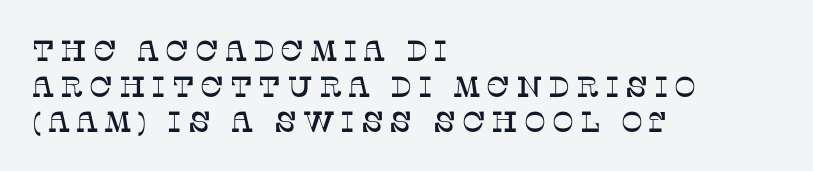
The image shows 29 px serif type, upright; set left-aligned, line spacing 1.23x, unusually wide letter spacing (+0.2 em), not underlined; low stroke contrast and a large x-height.
